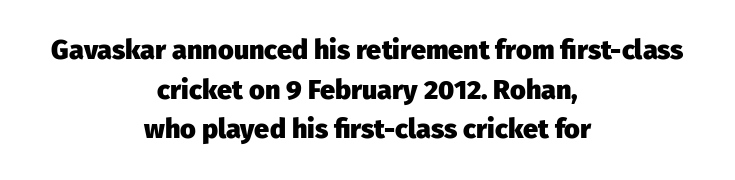
The image shows 27 px bold type, upright; set centered, normal line spacing (1.47x), normal letter spacing, not underlined.
